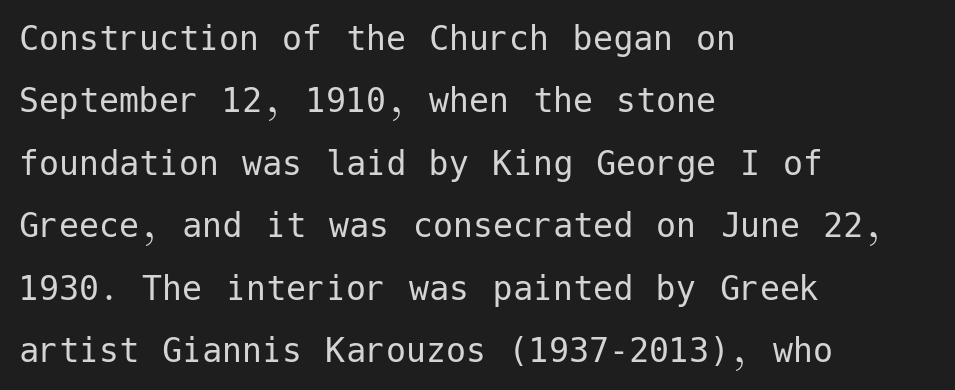
Vertically, the passage feels balanced, rows spaced as you'd expect. The text was rendered using a sans face with plain stroke endings. Tracking here is standard; glyphs follow each other at the usual distance. The lines in this sample share a left origin and differ only in where they stop.
